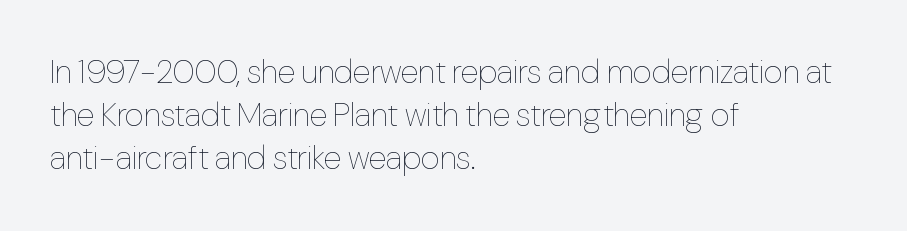
Lines of text with bare space underneath. The passage shown is typed in a proportional face where columns would drift. Where is the straight margin? On the left. Does the leading feel generous? No, just average. Glyph-to-glyph distance matches everyday printed text. Weight: in the light-to-regular range.
